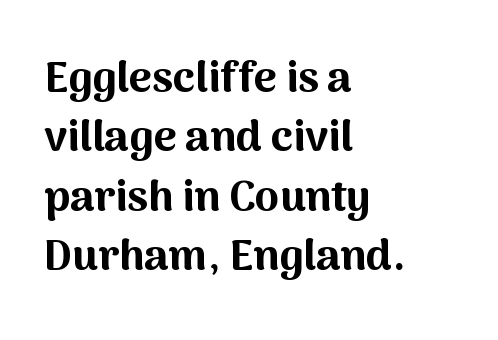
What stands out about the letter spacing? Nothing — it is the standard amount. Grotesque or geometric, the face here clearly has no serifs. Every row of glyphs begins at an identical x-position on the left. Spacing verdict: proportional, widths tailored to each character.
